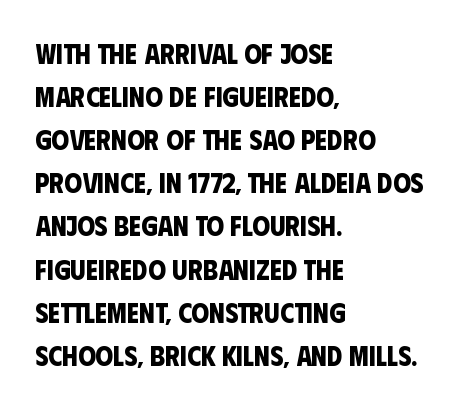
The image shows 28 px bold, condensed sans-serif type; set left-aligned, normal line spacing (1.54x), normal letter spacing, not underlined; low stroke contrast and a large x-height.
